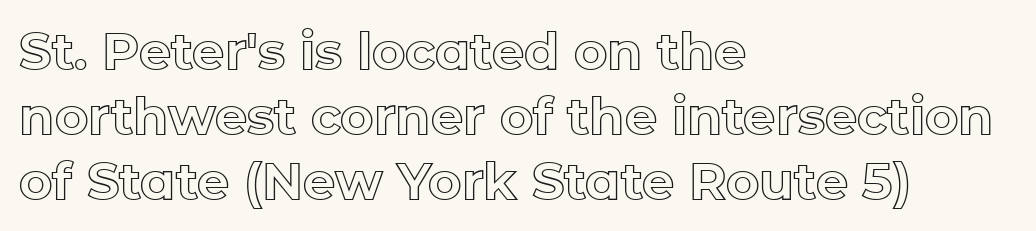
Q: Is the text italic (slanted)? A: No, it is upright.
Q: Is the text underlined? A: No.
Q: How is the paragraph aligned? A: Left-aligned.
Q: Is the spacing between letters normal or unusually wide? A: Normal.
Q: Is the spacing between lines tight, normal or loose? A: Normal.
Q: Width (condensed, normal, or wide)? A: Normal.
Q: x-height? A: Medium.
Q: Monospaced? A: No.
